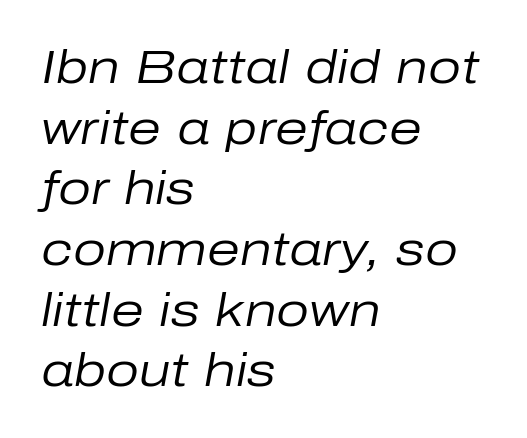
The image shows 47 px regular-weight type, italic (leaning right); set left-aligned, normal line spacing (1.29x), normal letter spacing, not underlined; low stroke contrast and a medium x-height.
